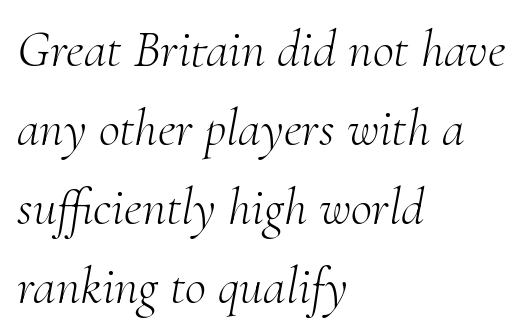
The image shows 52 px light serif type, italic (leaning right); set left-aligned, normal line spacing (1.52x), normal letter spacing, not underlined; medium stroke contrast and a small x-height.
